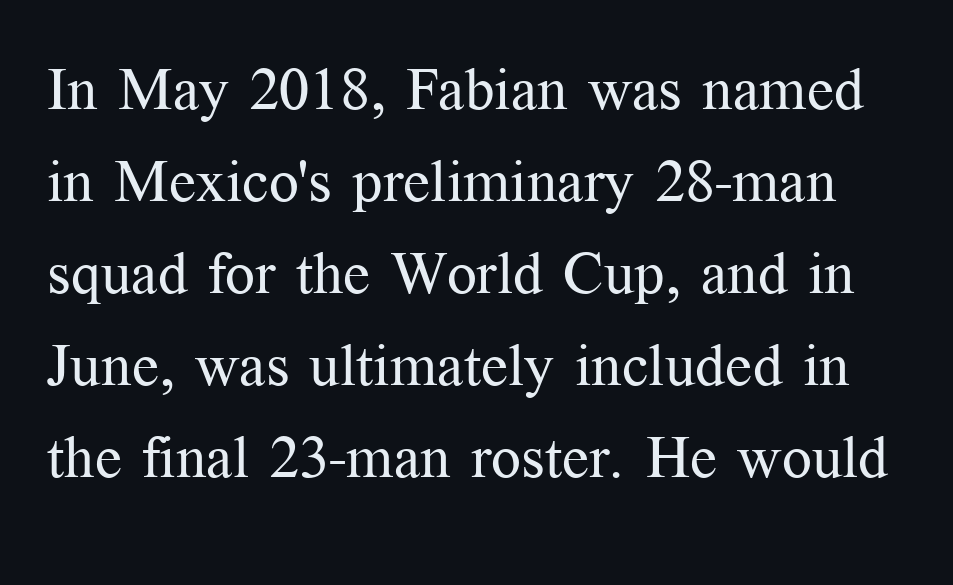
Q: Is the text bold? A: No.
Q: Is the text italic (slanted)? A: No, it is upright.
Q: Is the typeface a serif or a sans-serif typeface? A: Serif.
Q: Is the text underlined? A: No.
Q: Is the spacing between letters normal or unusually wide? A: Normal.
Q: Is the spacing between lines tight, normal or loose? A: Normal.
Q: Width (condensed, normal, or wide)? A: Normal.
Q: Stroke contrast? A: Medium.
Q: x-height? A: Medium.
Q: Monospaced? A: No.
